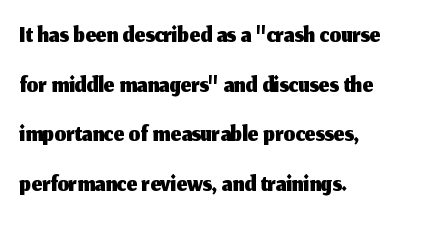
{"serif": "no", "italic": "no", "width": "normal", "stroke_contrast": "medium", "x_height": "medium", "monospaced": "no", "underline": "no", "align": "left", "line_spacing": "normal", "line_spacing_ratio": 1.34, "letter_spacing": "normal", "letter_spacing_em": 0.0, "glyph_px": 37}
